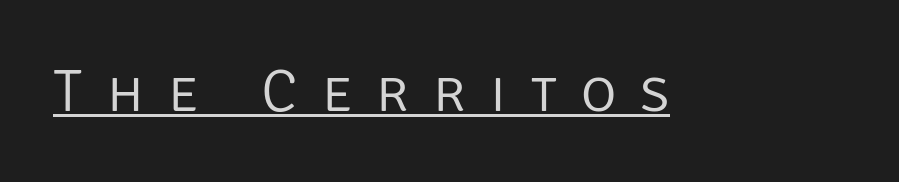
Q: Is the text bold? A: No.
Q: Is the text italic (slanted)? A: No, it is upright.
Q: Is the typeface a serif or a sans-serif typeface? A: Sans-serif.
Q: Is the text underlined? A: Yes.
Q: Is the spacing between letters normal or unusually wide? A: Unusually wide.
Q: Width (condensed, normal, or wide)? A: Normal.
Q: Stroke contrast? A: Low.
Q: x-height? A: Large.
Q: Monospaced? A: No.
